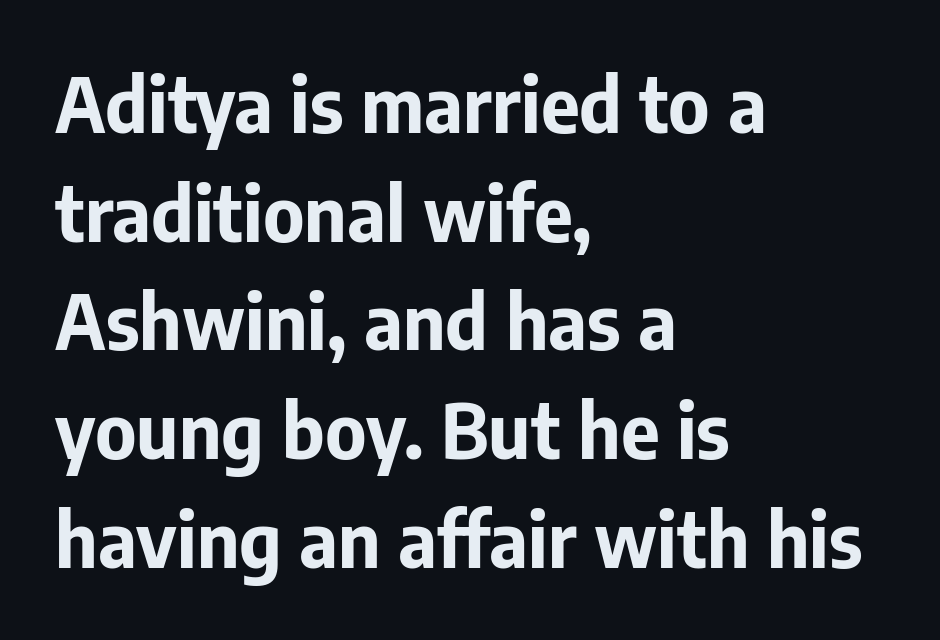
The designer left line spacing at the default. Decoration check: the copy has no underline. The face used here is rendered with its standard letterfit. One-word summary of the alignment: left.
